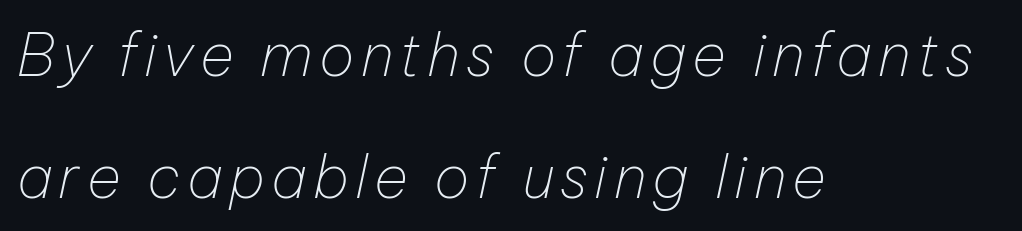
Q: Is the text bold? A: No.
Q: Is the text italic (slanted)? A: Yes, it leans right by about 12 degrees.
Q: Is the text underlined? A: No.
Q: How is the paragraph aligned? A: Left-aligned.
Q: Is the spacing between lines tight, normal or loose? A: Loose.
Q: Width (condensed, normal, or wide)? A: Normal.
Q: Stroke contrast? A: Low.
Q: x-height? A: Medium.
Q: Monospaced? A: No.
